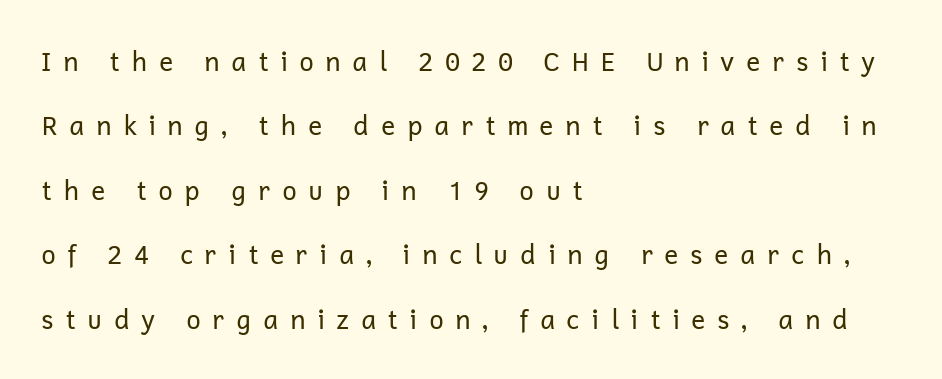
The image shows 26 px text type, upright; set left-aligned, loose line spacing (2.48x), unusually wide letter spacing (+0.43 em), not underlined.
